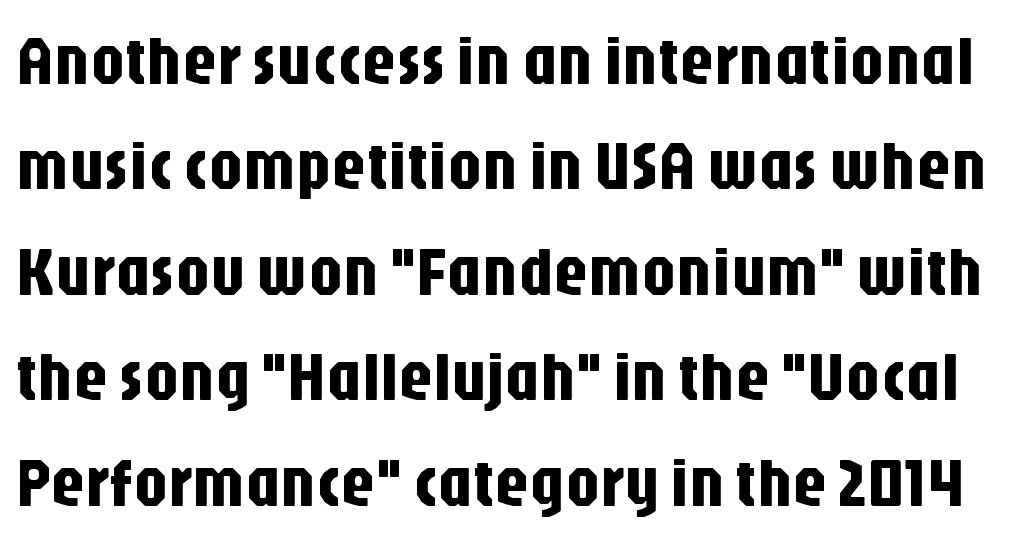
{"serif": "no", "italic": "no", "width": "condensed", "stroke_contrast": "low", "x_height": "large", "monospaced": "no", "underline": "no", "line_spacing": "normal", "line_spacing_ratio": 1.55, "letter_spacing": "normal", "letter_spacing_em": 0.0, "glyph_px": 68}
